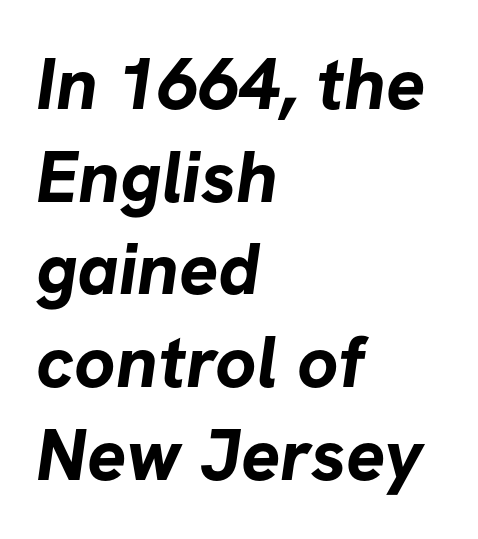
Q: Is the text bold? A: Yes.
Q: Is the typeface a serif or a sans-serif typeface? A: Sans-serif.
Q: Is the text underlined? A: No.
Q: How is the paragraph aligned? A: Left-aligned.
Q: Is the spacing between letters normal or unusually wide? A: Normal.
Q: Is the spacing between lines tight, normal or loose? A: Normal.
Q: Width (condensed, normal, or wide)? A: Normal.
Q: Stroke contrast? A: Low.
Q: x-height? A: Medium.
Q: Monospaced? A: No.
